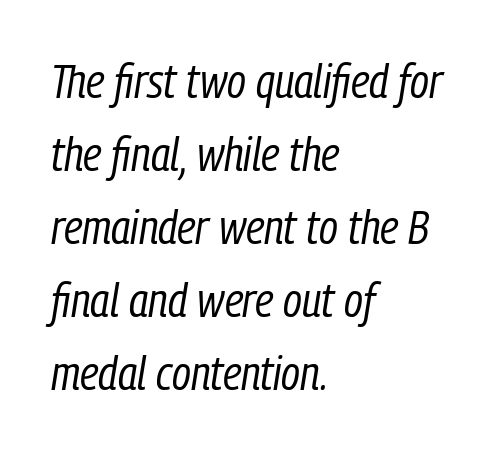
Do the characters align in a grid? No, the font is proportional. Does the lettering tilt? It does — this is italic. The letterforms sit at book weight or below. Line spacing here is normal. Horizontally, the lines are justified to the leading edge only.
